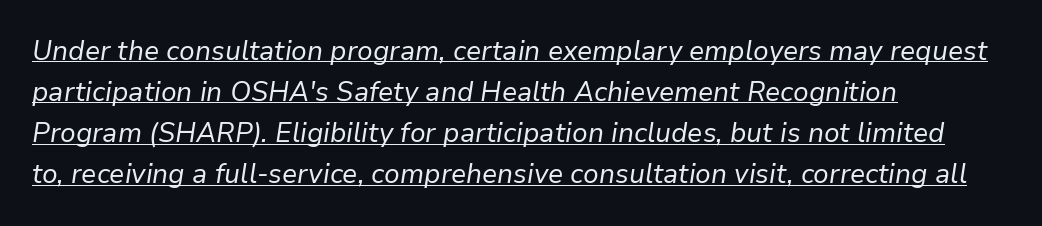
The image shows 27 px text type, italic (leaning right); set left-aligned, normal line spacing (1.52x), normal letter spacing, underlined.
